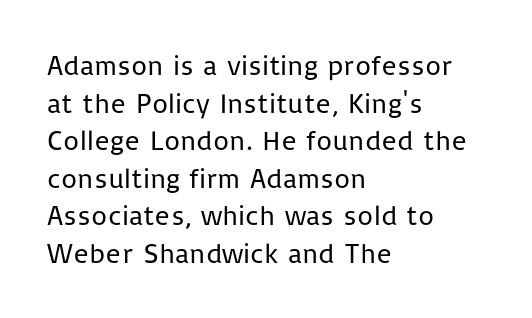
{"serif": "no", "italic": "no", "bold": "no", "weight": "regular", "width": "normal", "stroke_contrast": "low", "x_height": "medium", "monospaced": "no", "underline": "no", "align": "left", "line_spacing": "normal", "line_spacing_ratio": 1.34, "letter_spacing": "normal", "letter_spacing_em": 0.0, "glyph_px": 28}
